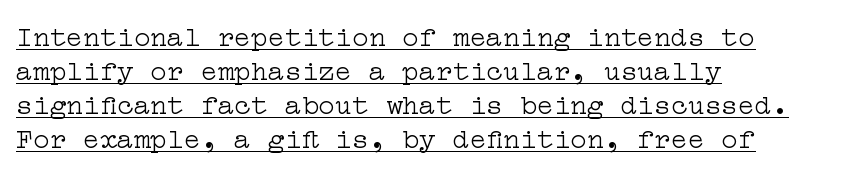
Q: Is the text bold? A: No.
Q: Is the text italic (slanted)? A: No, it is upright.
Q: Is the typeface a serif or a sans-serif typeface? A: Serif.
Q: Is the text underlined? A: Yes.
Q: How is the paragraph aligned? A: Left-aligned.
Q: Is the spacing between letters normal or unusually wide? A: Normal.
Q: Width (condensed, normal, or wide)? A: Wide.
Q: Stroke contrast? A: Low.
Q: x-height? A: Medium.
